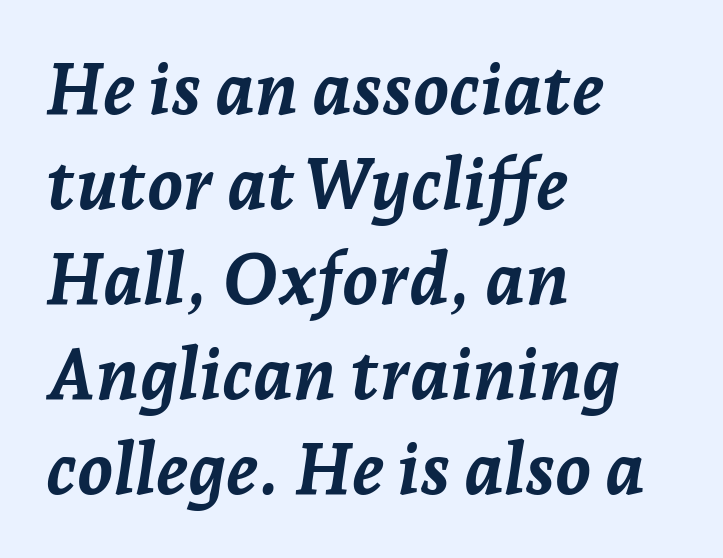
Honestly, there is no underline to notice here at all. Does the copy run flush right? No — it runs flush left. Nobody touched the tracking dial on this one. Thick stems and heavy bowls — unmistakably bold. Tall strokes in this sample are angled rather than plumb. Note the varied advance widths — an 'i' is clearly narrower than an 'm'.
